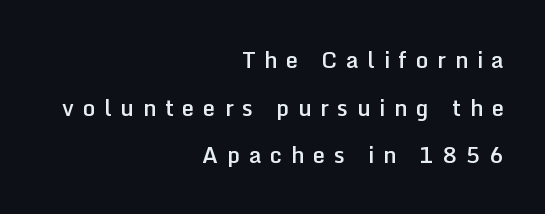
The passage shown stacks its lines with a broad gap. Alignment: flush right. Check the space under the baseline: it is left empty. Glyph-to-glyph distance is far greater than everyday printed text. Ascenders rise straight up at ninety degrees. A somewhat darkened texture: the type is semibold rather than bold.
